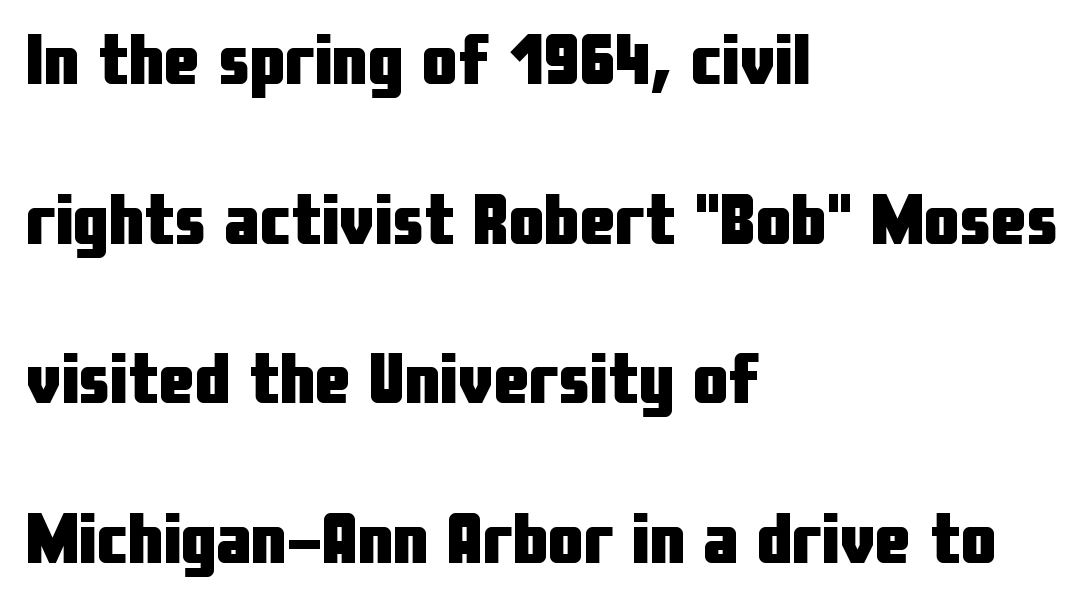
{"serif": "no", "italic": "no", "bold": "yes", "weight": "heavy", "width": "condensed", "stroke_contrast": "low", "x_height": "medium", "monospaced": "no", "underline": "no", "align": "left", "line_spacing": "loose", "line_spacing_ratio": 2.25, "letter_spacing": "normal", "letter_spacing_em": 0.0, "glyph_px": 71}
